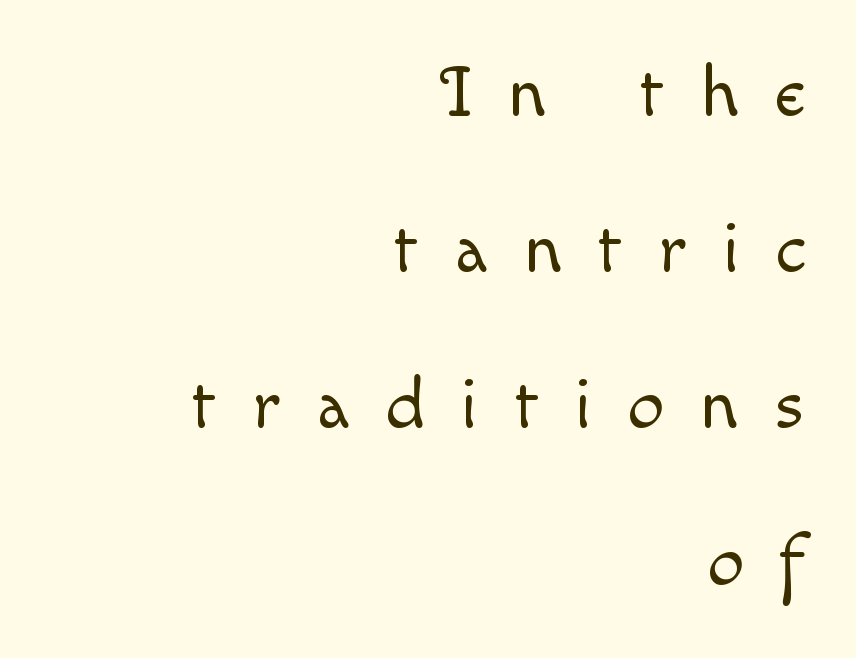
The image shows 73 px light type, upright; set right-aligned, loose line spacing (2.14x), unusually wide letter spacing (+0.49 em), not underlined; a small x-height.
